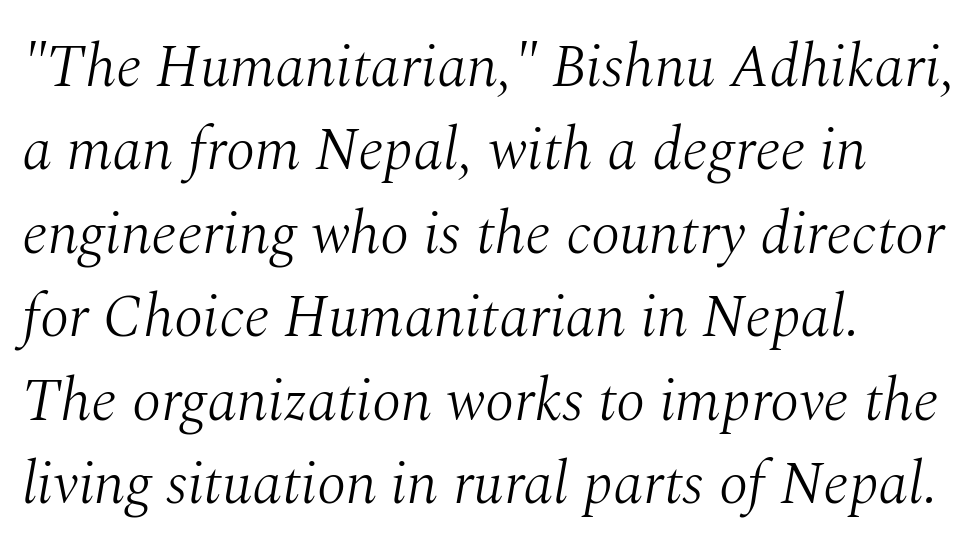
The image shows 60 px light serif type, italic (leaning right); set left-aligned, normal line spacing (1.39x), normal letter spacing, not underlined; medium stroke contrast and a medium x-height.
